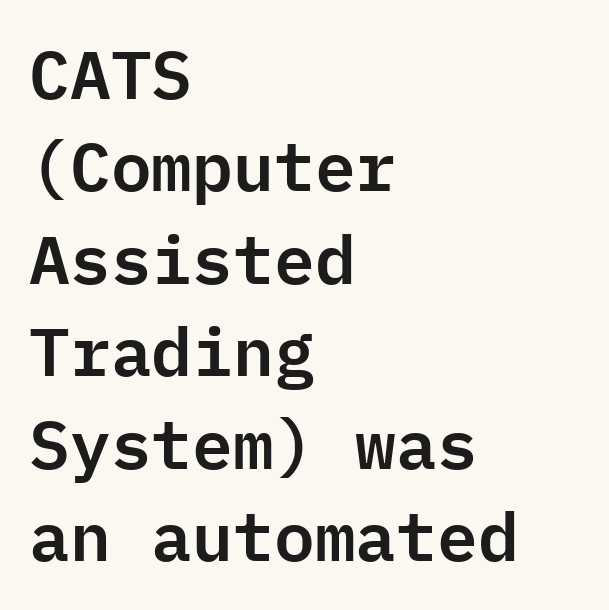
Do the letters lean? They stand straight. Words appear dense and cohesive because spacing is normal. A sans-serif font was chosen for this passage. This rendering uses left alignment, leaving the right contour irregular. Honestly, the row spacing looks completely unremarkable. Think of a typewriter: that constant character pitch is what you see here.
